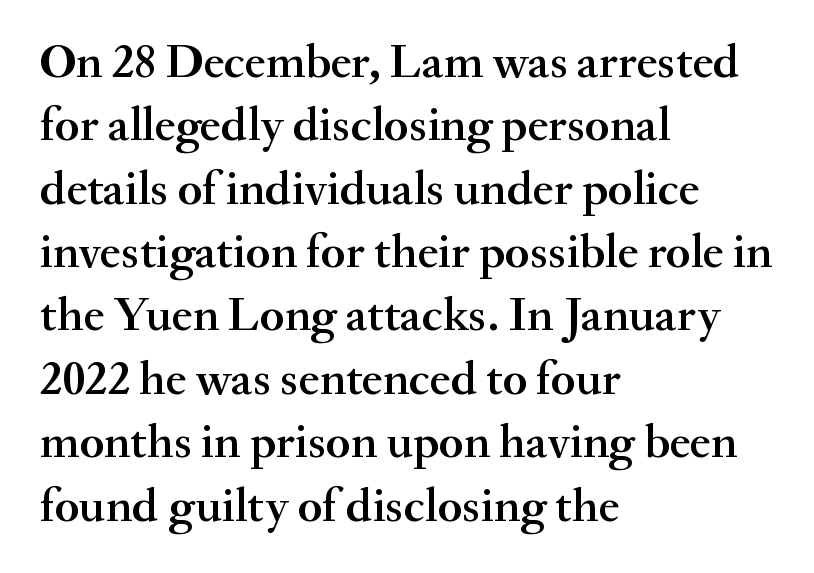
A typesetter would call this leading conventional body-copy spacing. Varying glyph widths throughout — classic text-font behaviour. The characters display serif detailing at their extremities. Short note: letters normally spaced. No word sits above an underline.
